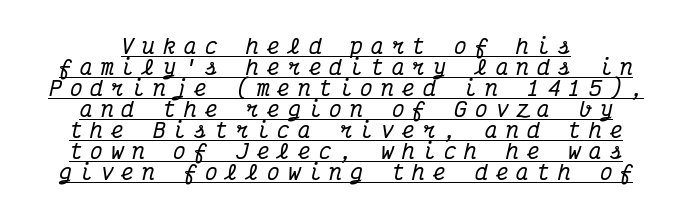
Observe the wide spacing: letters keep a clear distance from each other. The lines in this sample share a center point and differ in where they start and stop. Underline: present. Reading down the column, the eye jumps only a short way to each next line. The font's italic variant was chosen for this text.
